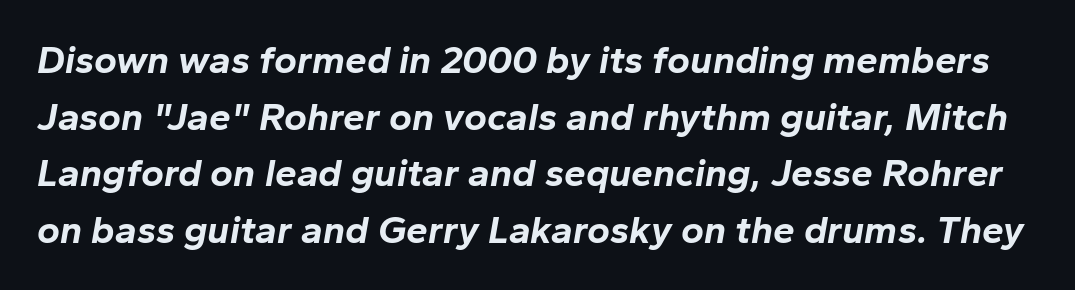
The image shows 39 px bold type, italic (leaning right); set normal line spacing (1.45x), normal letter spacing, not underlined; low stroke contrast and a medium x-height.
